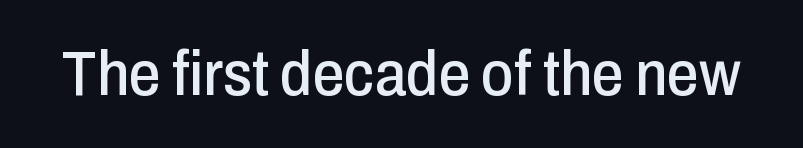
Proportional: the letters do not fall into vertical columns. You can tell it's not italic because the verticals are truly vertical. A bare baseline throughout the passage. Regarding serifs, this sample does without them. The face used here is rendered with its standard letterfit.
